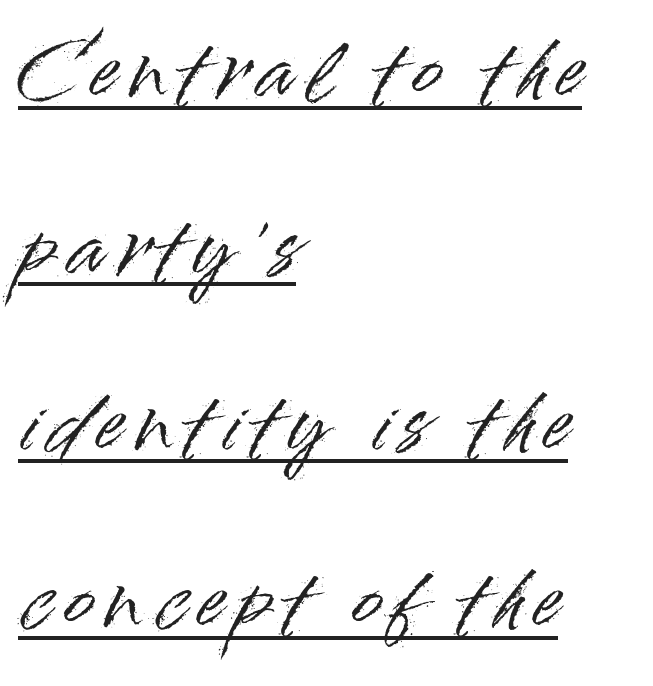
The passage shown is typeset with a sans-serif family. The passage is arranged the way most books set body copy — flush left. A typesetter would call this leading open, well beyond the default. Emphasis is given by a line drawn under the lettering.
